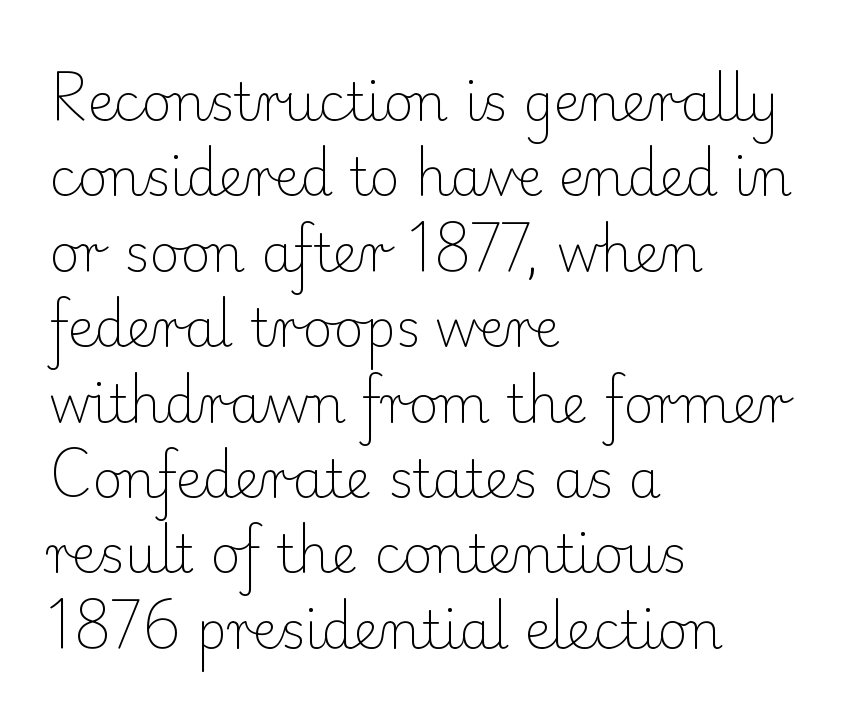
Q: Is the text bold? A: No.
Q: Is the text italic (slanted)? A: No, it is upright.
Q: Is the typeface a serif or a sans-serif typeface? A: Serif.
Q: Is the text underlined? A: No.
Q: How is the paragraph aligned? A: Left-aligned.
Q: Is the spacing between letters normal or unusually wide? A: Normal.
Q: Is the spacing between lines tight, normal or loose? A: Normal.
Q: Width (condensed, normal, or wide)? A: Normal.
Q: Stroke contrast? A: Low.
Q: x-height? A: Small.
Q: Monospaced? A: No.
